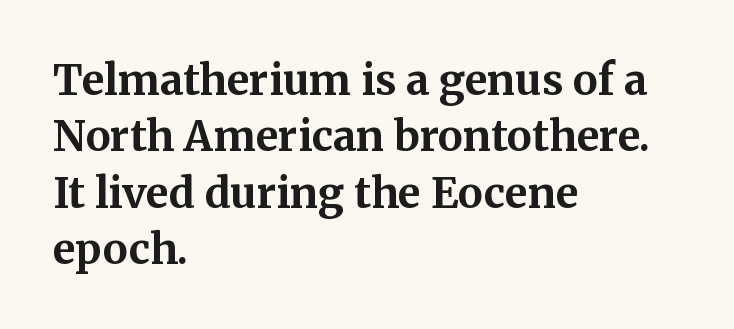
The image shows 42 px bold serif type, upright; set left-aligned, normal line spacing (1.34x), normal letter spacing, not underlined; medium stroke contrast and a medium x-height.
